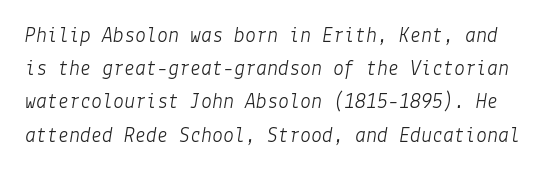
{"italic": "yes", "lean": "right", "slant_degrees": 9, "bold": "no", "underline": "no", "line_spacing": "normal", "line_spacing_ratio": 1.51, "letter_spacing": "normal", "letter_spacing_em": 0.0, "glyph_px": 22}
